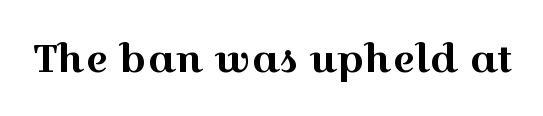
Q: Is the text italic (slanted)? A: No, it is upright.
Q: Is the typeface a serif or a sans-serif typeface? A: Serif.
Q: Is the text underlined? A: No.
Q: Is the spacing between letters normal or unusually wide? A: Normal.
Q: Width (condensed, normal, or wide)? A: Wide.
Q: x-height? A: Medium.
Q: Monospaced? A: No.
